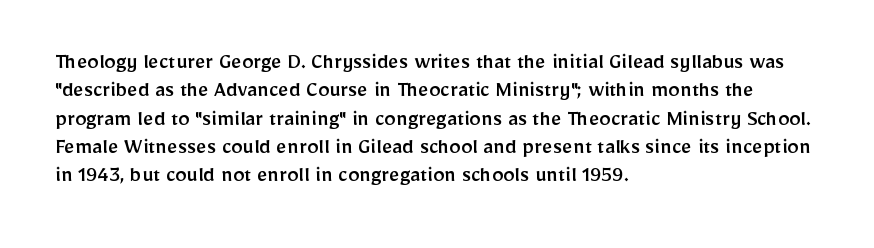
{"italic": "no", "underline": "no", "align": "left", "line_spacing_ratio": 1.23, "letter_spacing": "normal", "letter_spacing_em": 0.0, "glyph_px": 23}
